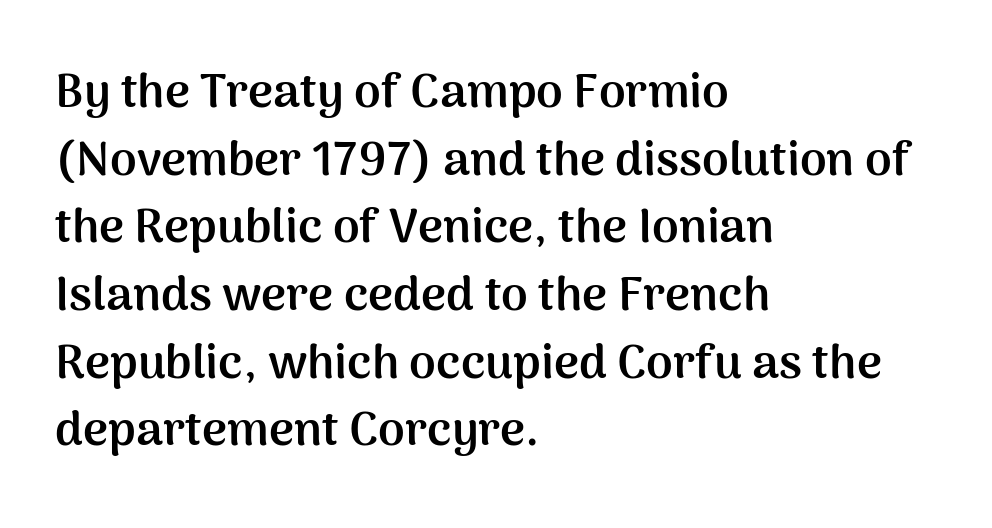
Q: Is the text bold? A: Yes.
Q: Is the text italic (slanted)? A: No, it is upright.
Q: Is the typeface a serif or a sans-serif typeface? A: Sans-serif.
Q: Is the text underlined? A: No.
Q: How is the paragraph aligned? A: Left-aligned.
Q: Is the spacing between letters normal or unusually wide? A: Normal.
Q: Is the spacing between lines tight, normal or loose? A: Normal.
Q: Width (condensed, normal, or wide)? A: Normal.
Q: Stroke contrast? A: Medium.
Q: x-height? A: Medium.
Q: Monospaced? A: No.
